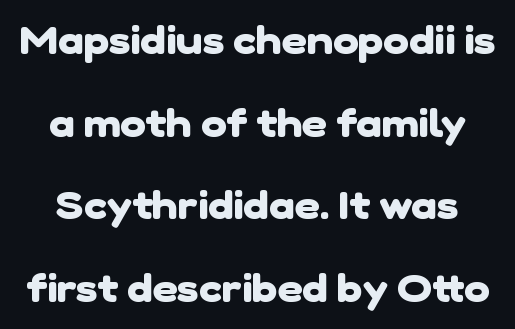
Q: Is the text bold? A: Yes.
Q: Is the typeface a serif or a sans-serif typeface? A: Sans-serif.
Q: Is the text underlined? A: No.
Q: Is the spacing between letters normal or unusually wide? A: Normal.
Q: Is the spacing between lines tight, normal or loose? A: Loose.
Q: Width (condensed, normal, or wide)? A: Normal.
Q: Stroke contrast? A: Low.
Q: x-height? A: Medium.
Q: Monospaced? A: No.
